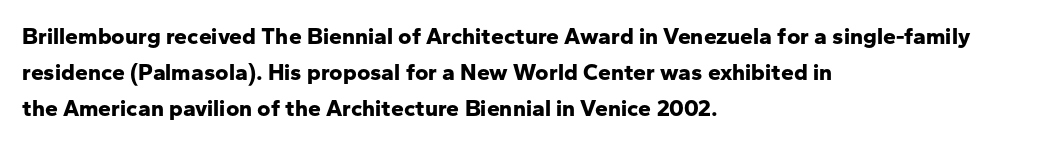
Notice how descenders clear the ascenders below comfortably — that's standard leading. The sample has been set heavy, in full bold. Italic? Not at all — the glyphs are vertical. A bare baseline throughout the passage. The rag falls on the right side of this text block. Inter-character spacing is left at the font's built-in metrics.
